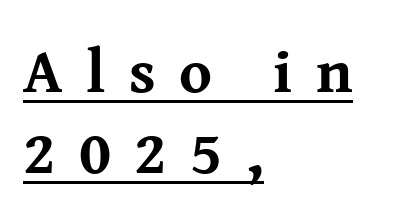
The image shows 62 px bold serif type, upright; set left-aligned, normal line spacing (1.3x), unusually wide letter spacing (+0.38 em), underlined; medium stroke contrast and a medium x-height.
